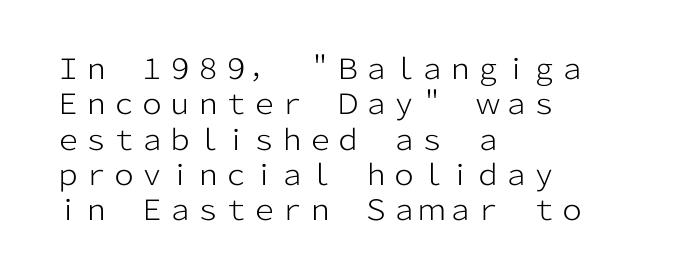
{"serif": "no", "italic": "no", "bold": "no", "weight": "light", "width": "normal", "stroke_contrast": "low", "x_height": "medium", "monospaced": "no", "underline": "no", "align": "left", "line_spacing": "normal", "line_spacing_ratio": 1.26, "letter_spacing": "normal", "letter_spacing_em": 0.0, "glyph_px": 28}
